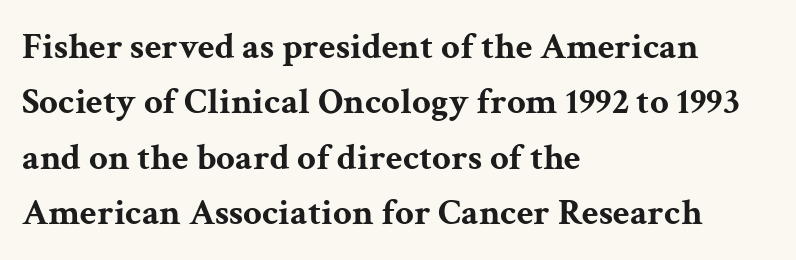
Q: Is the text bold? A: Yes.
Q: Is the text italic (slanted)? A: No, it is upright.
Q: Is the typeface a serif or a sans-serif typeface? A: Serif.
Q: Is the text underlined? A: No.
Q: How is the paragraph aligned? A: Left-aligned.
Q: Is the spacing between letters normal or unusually wide? A: Normal.
Q: Is the spacing between lines tight, normal or loose? A: Normal.
Q: Width (condensed, normal, or wide)? A: Wide.
Q: Stroke contrast? A: Medium.
Q: x-height? A: Medium.
Q: Monospaced? A: No.
